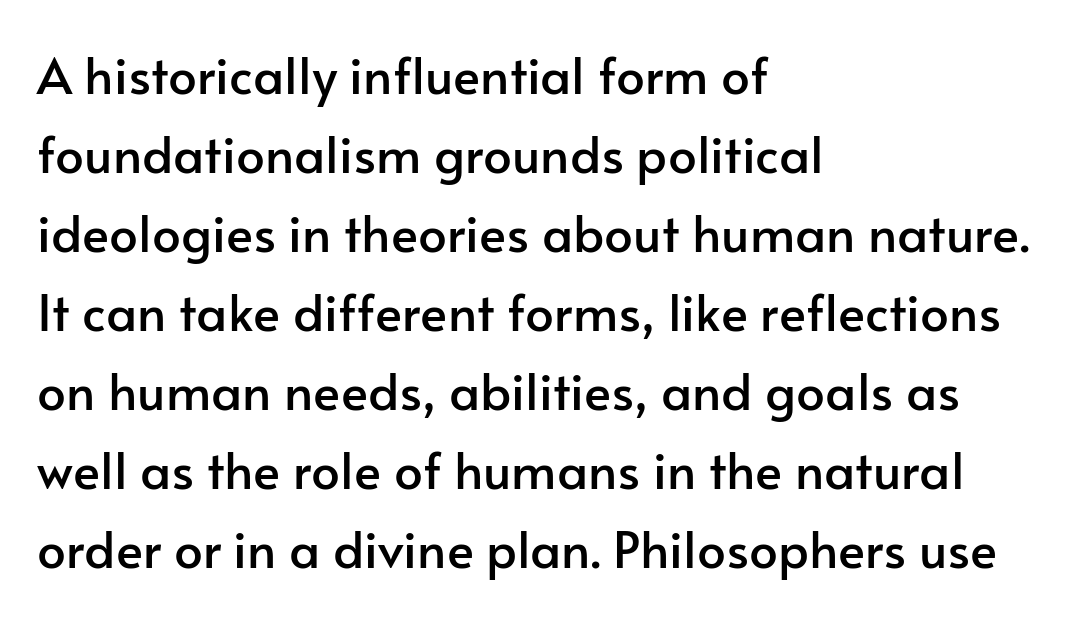
{"serif": "no", "italic": "no", "width": "normal", "stroke_contrast": "low", "x_height": "small", "monospaced": "no", "underline": "no", "align": "left", "line_spacing": "normal", "line_spacing_ratio": 1.55, "letter_spacing": "normal", "letter_spacing_em": 0.0, "glyph_px": 51}
